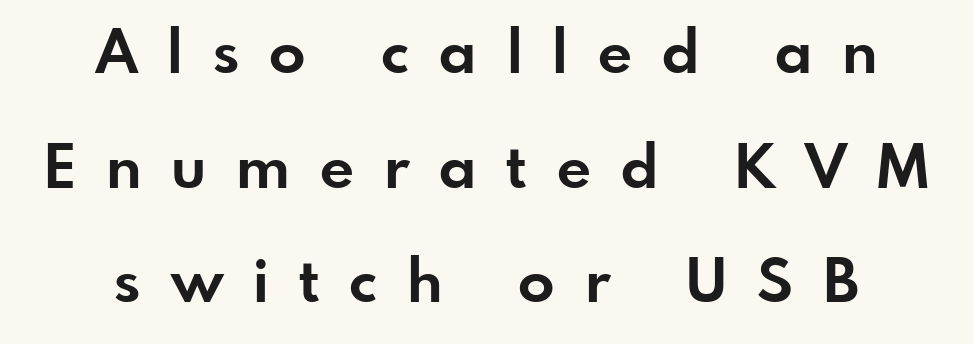
{"serif": "no", "italic": "no", "bold": "yes", "weight": "bold", "width": "normal", "stroke_contrast": "low", "x_height": "small", "monospaced": "no", "underline": "no", "align": "center", "line_spacing": "loose", "line_spacing_ratio": 1.91, "letter_spacing": "wide", "letter_spacing_em": 0.5, "glyph_px": 60}
